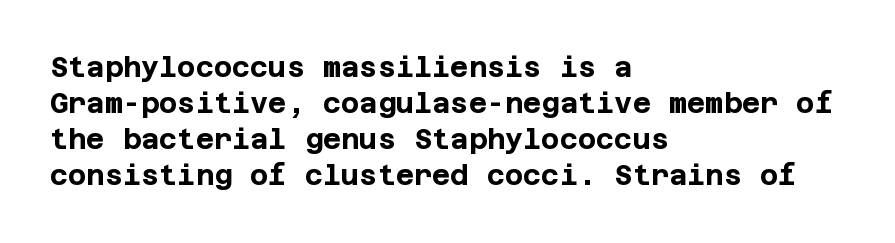
The lettering stays uniformly vertical, giving the passage a roman look. The passage shown stacks its lines at a standard gap. The gap between lines stays unmarked. Observe the absence of serifs on each vertical stroke in this sample. Is the letter spacing exaggerated? No — it looks like the ordinary default. Typesetter's note: full bold, strokes at maximum text heaviness.
